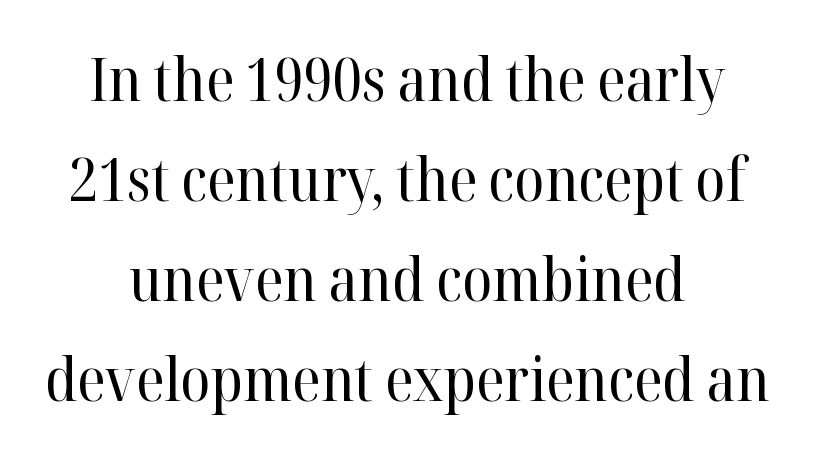
Vertically, the passage feels balanced, rows spaced as you'd expect. Stems here are at most as thick as an everyday book face. Spacing verdict: proportional, widths tailored to each character. Notice how the stems are strictly vertical — no italics here. The tracking reads as untouched default to a designer's eye.
